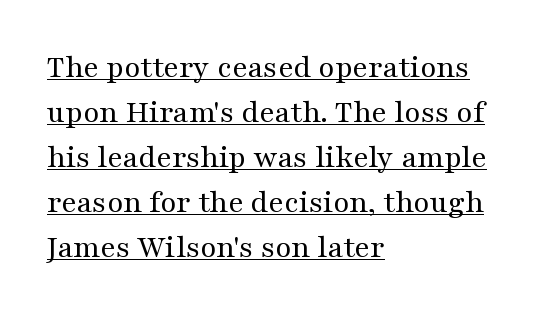
{"serif": "yes", "italic": "no", "bold": "no", "weight": "regular", "width": "wide", "stroke_contrast": "medium", "x_height": "medium", "monospaced": "no", "underline": "yes", "align": "left", "line_spacing": "normal", "line_spacing_ratio": 1.36, "letter_spacing": "normal", "letter_spacing_em": 0.0, "glyph_px": 33}
